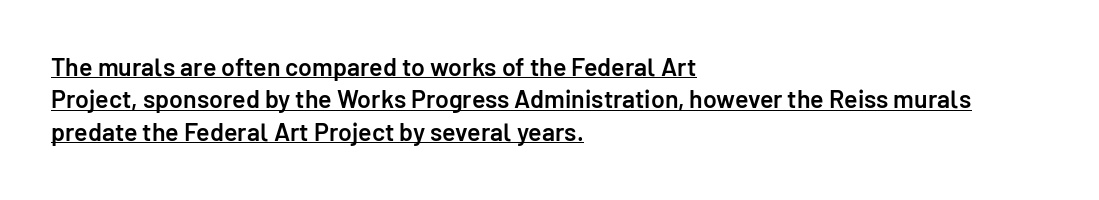
Q: Is the text bold? A: Semi-bold.
Q: Is the text italic (slanted)? A: No, it is upright.
Q: Is the text underlined? A: Yes.
Q: How is the paragraph aligned? A: Left-aligned.
Q: Is the spacing between letters normal or unusually wide? A: Normal.
Q: Is the spacing between lines tight, normal or loose? A: Normal.
